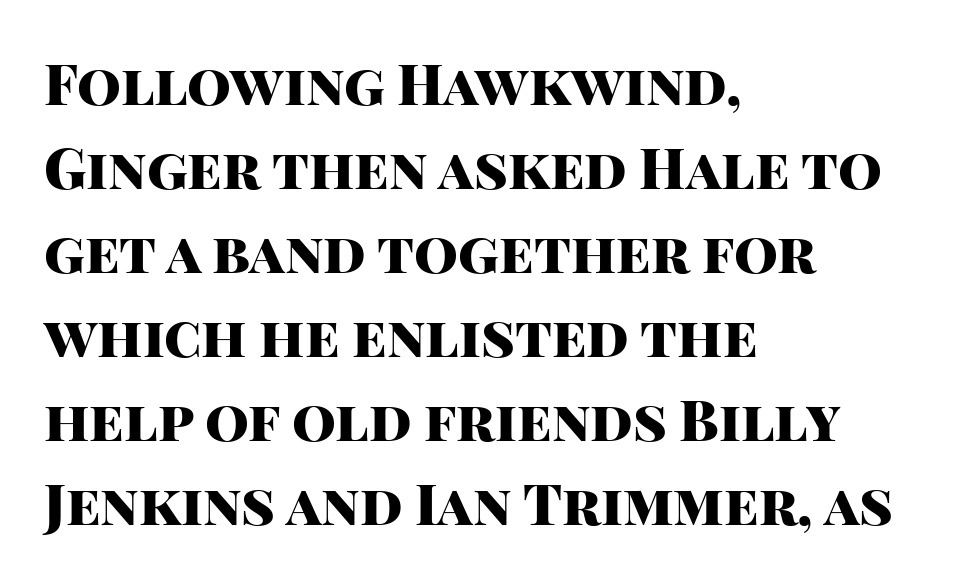
The image shows 56 px heavy sans-serif type, upright; set left-aligned, normal line spacing (1.5x), normal letter spacing, not underlined; high stroke contrast and a large x-height.
